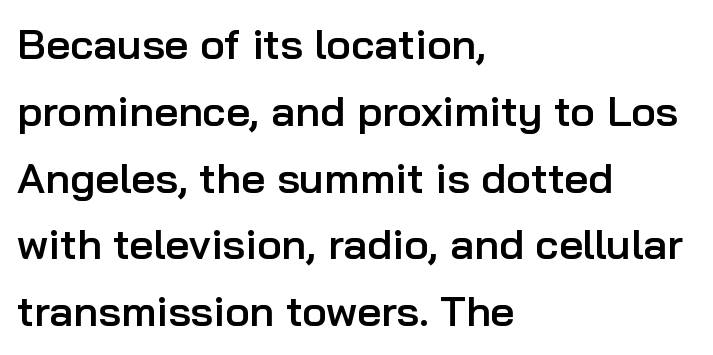
Q: Is the text bold? A: Semi-bold.
Q: Is the text italic (slanted)? A: No, it is upright.
Q: Is the typeface a serif or a sans-serif typeface? A: Sans-serif.
Q: Is the text underlined? A: No.
Q: How is the paragraph aligned? A: Left-aligned.
Q: Is the spacing between letters normal or unusually wide? A: Normal.
Q: Is the spacing between lines tight, normal or loose? A: Normal.
Q: Width (condensed, normal, or wide)? A: Normal.
Q: Stroke contrast? A: Low.
Q: x-height? A: Medium.
Q: Monospaced? A: No.
